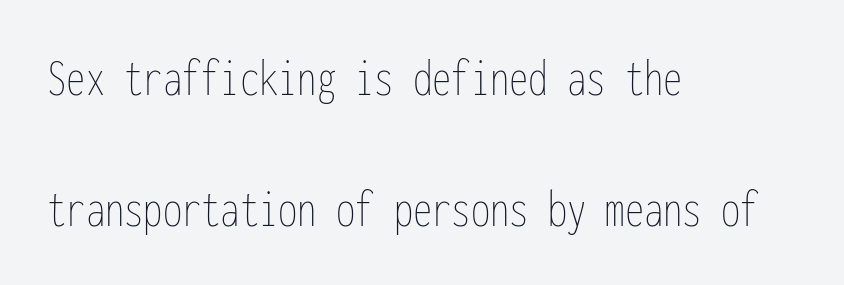
Q: Is the text bold? A: No.
Q: Is the text italic (slanted)? A: No, it is upright.
Q: Is the text underlined? A: No.
Q: How is the paragraph aligned? A: Left-aligned.
Q: Is the spacing between letters normal or unusually wide? A: Normal.
Q: Is the spacing between lines tight, normal or loose? A: Loose.
Q: Width (condensed, normal, or wide)? A: Condensed.
Q: Stroke contrast? A: Low.
Q: x-height? A: Medium.
Q: Monospaced? A: Yes.
